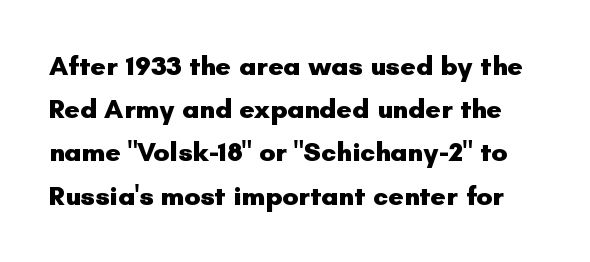
Q: Is the text bold? A: Yes.
Q: Is the text italic (slanted)? A: No, it is upright.
Q: Is the text underlined? A: No.
Q: Is the spacing between letters normal or unusually wide? A: Normal.
Q: Is the spacing between lines tight, normal or loose? A: Normal.
